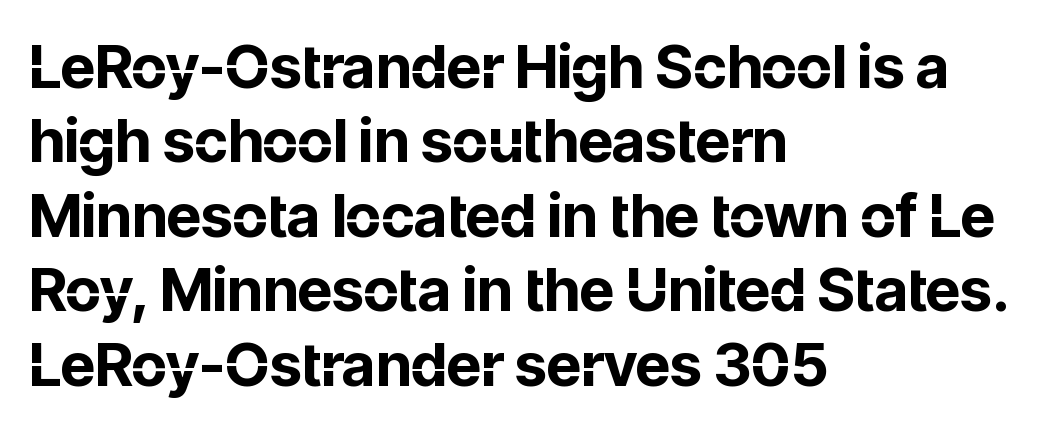
{"serif": "no", "italic": "no", "bold": "yes", "weight": "bold", "width": "normal", "stroke_contrast": "low", "x_height": "medium", "monospaced": "no", "underline": "no", "align": "left", "line_spacing_ratio": 1.24, "letter_spacing": "normal", "letter_spacing_em": 0.0, "glyph_px": 60}
